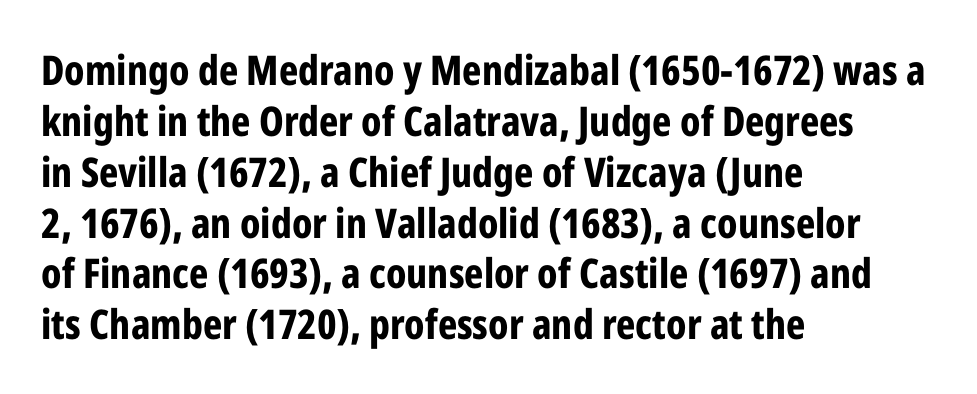
The image shows 41 px bold, condensed sans-serif type, upright; set left-aligned, line spacing 1.24x, normal letter spacing, not underlined; low stroke contrast and a medium x-height.
